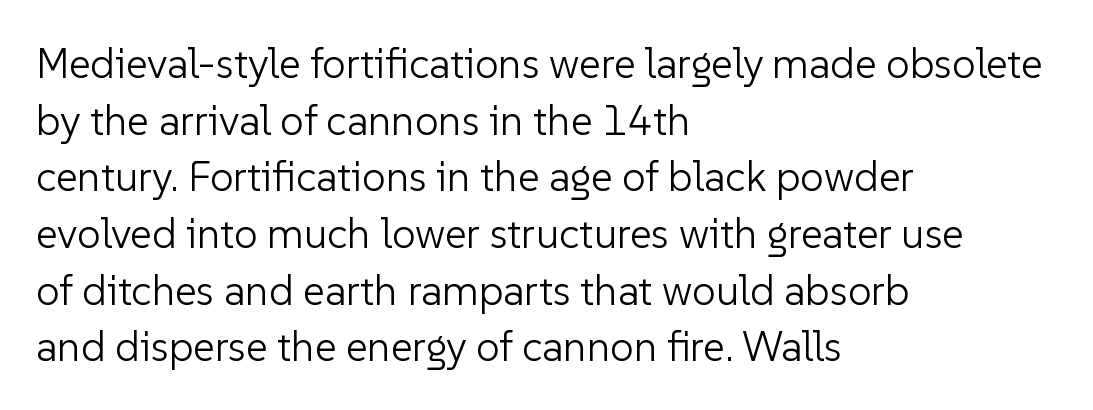
{"serif": "no", "italic": "no", "bold": "no", "weight": "light", "width": "normal", "stroke_contrast": "low", "x_height": "medium", "monospaced": "no", "underline": "no", "align": "left", "line_spacing": "normal", "line_spacing_ratio": 1.35, "letter_spacing": "normal", "letter_spacing_em": 0.0, "glyph_px": 42}
